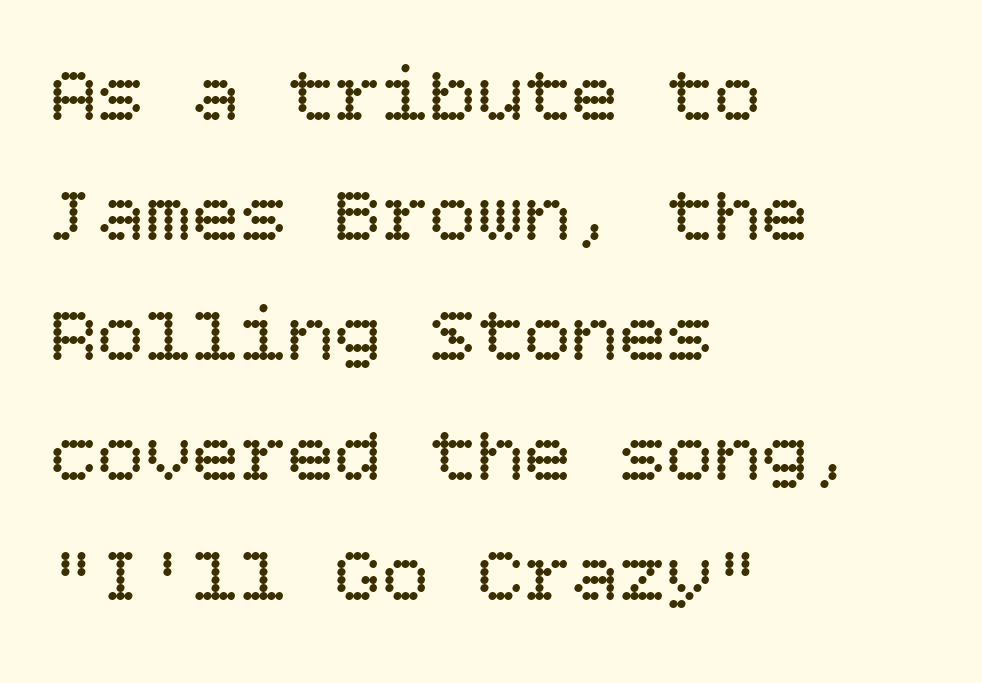
{"italic": "no", "bold": "no", "weight": "regular", "width": "normal", "stroke_contrast": "low", "x_height": "large", "underline": "no", "align": "left", "line_spacing": "normal", "line_spacing_ratio": 1.52, "letter_spacing": "normal", "letter_spacing_em": 0.0, "glyph_px": 79}
